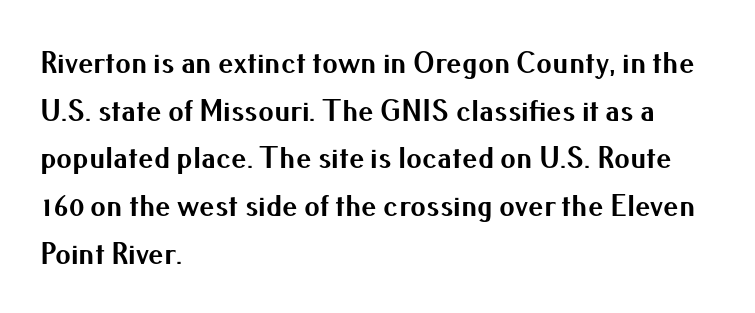
Q: Is the text bold? A: Yes.
Q: Is the text italic (slanted)? A: No, it is upright.
Q: Is the typeface a serif or a sans-serif typeface? A: Sans-serif.
Q: Is the text underlined? A: No.
Q: How is the paragraph aligned? A: Left-aligned.
Q: Is the spacing between letters normal or unusually wide? A: Normal.
Q: Is the spacing between lines tight, normal or loose? A: Normal.
Q: Width (condensed, normal, or wide)? A: Normal.
Q: Stroke contrast? A: Medium.
Q: x-height? A: Small.
Q: Monospaced? A: No.
